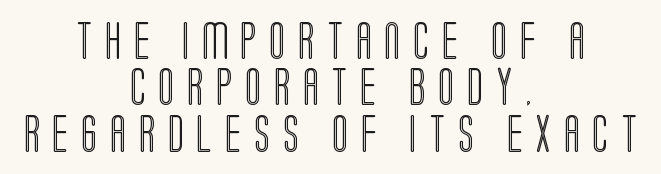
The image shows 38 px condensed type, upright; set centered, line spacing 1.22x, unusually wide letter spacing (+0.33 em), not underlined; a large x-height.
